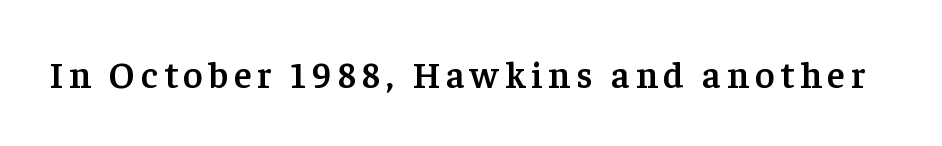
{"serif": "yes", "italic": "no", "bold": "semi", "weight": "semibold", "width": "normal", "stroke_contrast": "low", "x_height": "medium", "monospaced": "no", "underline": "no", "glyph_px": 37}
